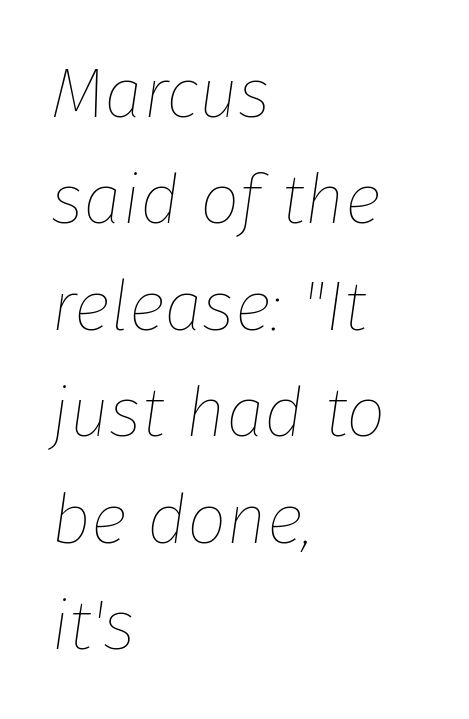
The image shows 70 px thin type, italic (leaning right); set left-aligned, normal line spacing (1.52x), normal letter spacing, not underlined; low stroke contrast and a medium x-height.
